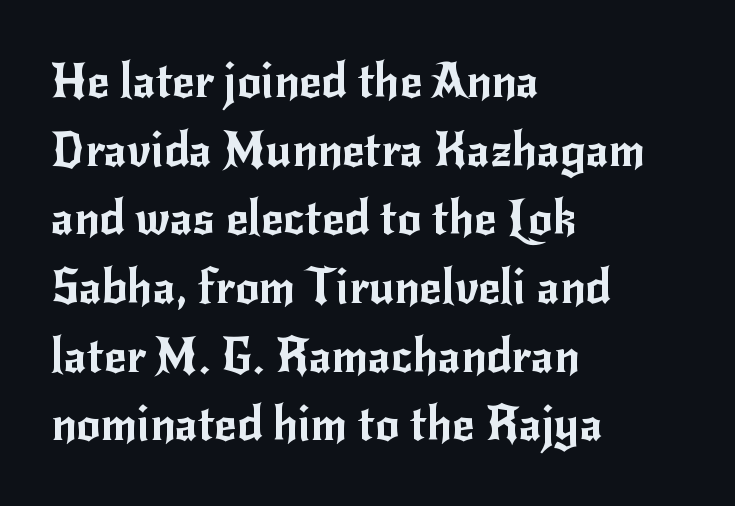
The image shows 48 px sans-serif type, upright; set left-aligned, normal line spacing (1.43x), normal letter spacing, not underlined; low stroke contrast and a small x-height.
